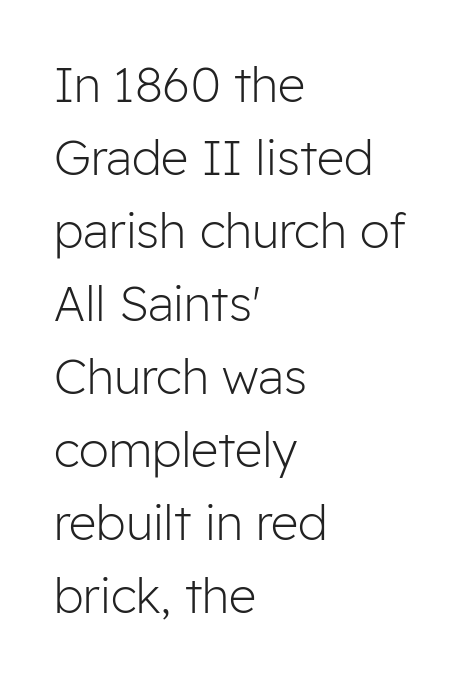
If you drew a line through each stem, it would be perfectly vertical. Is this a fixed-width face? No — the glyphs have proportional, varying widths. Line spacing here is normal. The words here are not underlined. Horizontally, the lines are justified to the leading edge only. You can tell from the bare stems that sans-serif type was used.
